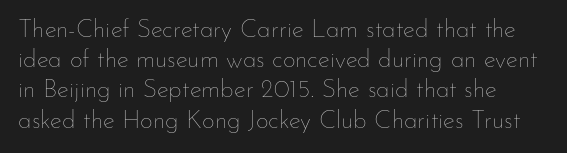
{"italic": "no", "bold": "no", "underline": "no", "line_spacing_ratio": 1.21, "letter_spacing": "normal", "letter_spacing_em": 0.0, "glyph_px": 25}
